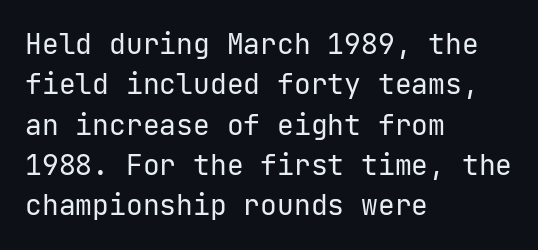
Whoever set this chose a conventional vertical rhythm. The gap between lines stays unmarked. You can tell from the bare stems that sans-serif type was used. The weight tops out at a normal text grade. The typesetter chose a ragged-right arrangement here.
